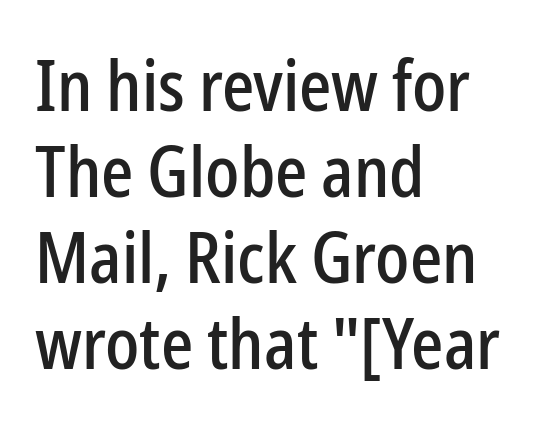
Q: Is the text italic (slanted)? A: No, it is upright.
Q: Is the typeface a serif or a sans-serif typeface? A: Sans-serif.
Q: Is the text underlined? A: No.
Q: How is the paragraph aligned? A: Left-aligned.
Q: Is the spacing between letters normal or unusually wide? A: Normal.
Q: Width (condensed, normal, or wide)? A: Condensed.
Q: Stroke contrast? A: Low.
Q: x-height? A: Medium.
Q: Monospaced? A: No.
